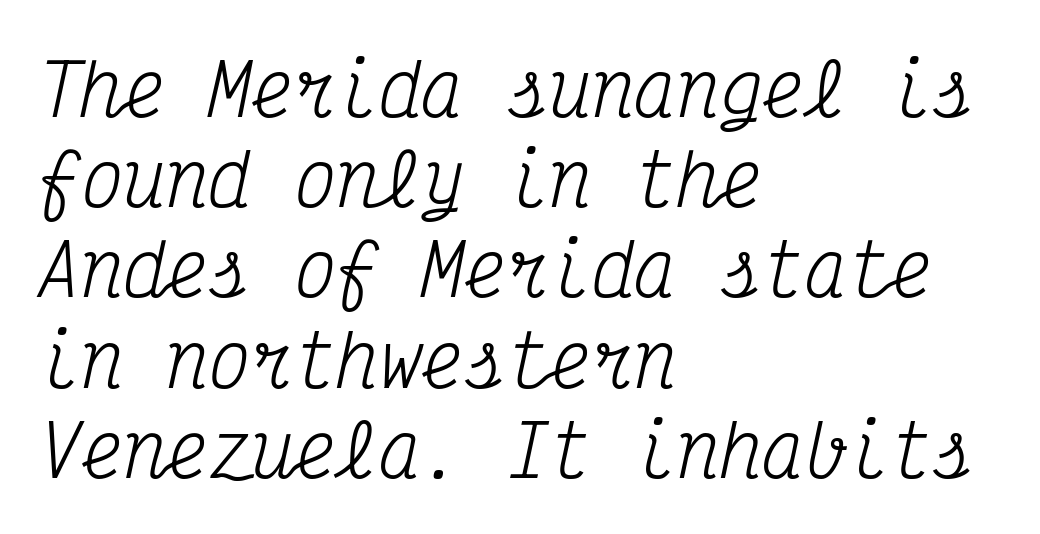
Glyph-to-glyph distance matches everyday printed text. This block has exactly the height ordinary leading produces. If you drew a line through each stem, it would be angled. The characters display serif detailing at their extremities.
